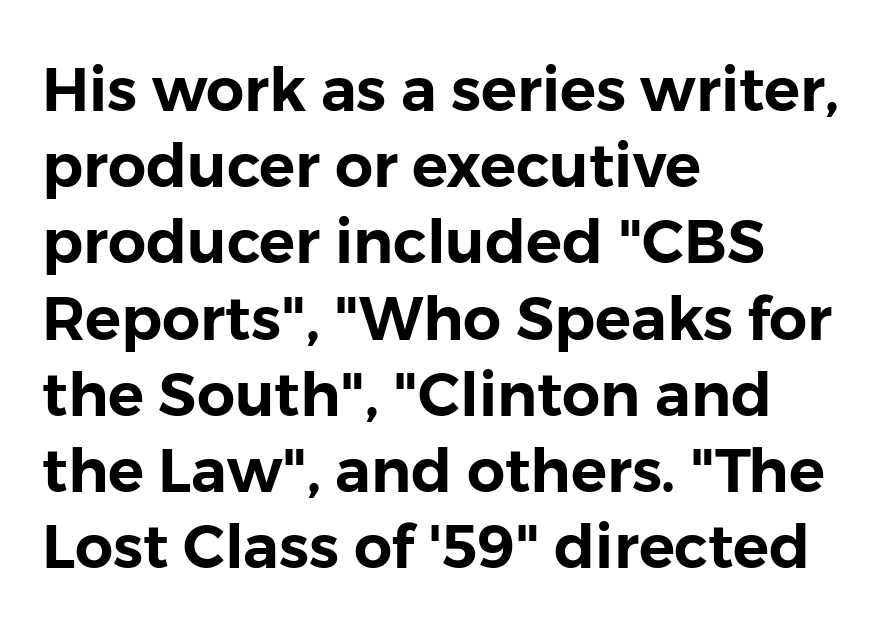
Q: Is the text italic (slanted)? A: No, it is upright.
Q: Is the typeface a serif or a sans-serif typeface? A: Sans-serif.
Q: Is the text underlined? A: No.
Q: How is the paragraph aligned? A: Left-aligned.
Q: Is the spacing between letters normal or unusually wide? A: Normal.
Q: Is the spacing between lines tight, normal or loose? A: Normal.
Q: Width (condensed, normal, or wide)? A: Normal.
Q: Stroke contrast? A: Low.
Q: x-height? A: Medium.
Q: Monospaced? A: No.
